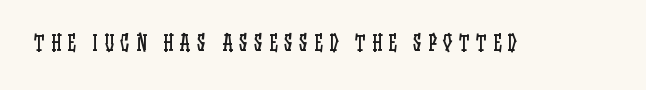
The image shows 21 px text type, upright; set unusually wide letter spacing (+0.31 em), not underlined.
